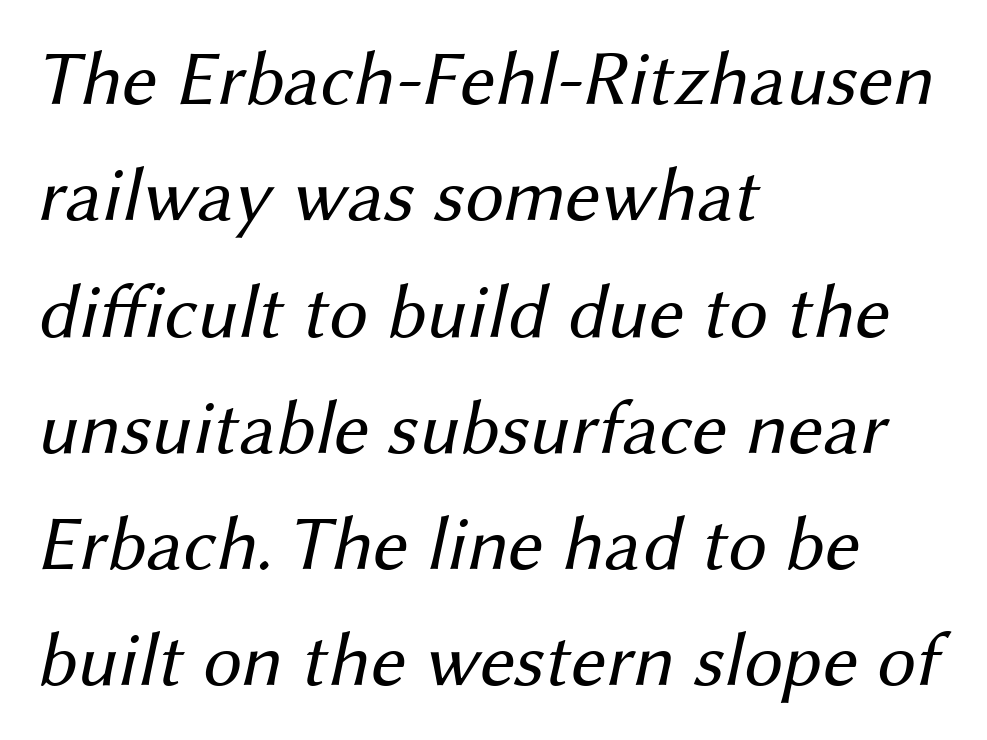
The image shows 77 px regular-weight sans-serif type; set left-aligned, normal line spacing (1.51x), normal letter spacing, not underlined; medium stroke contrast and a medium x-height.
